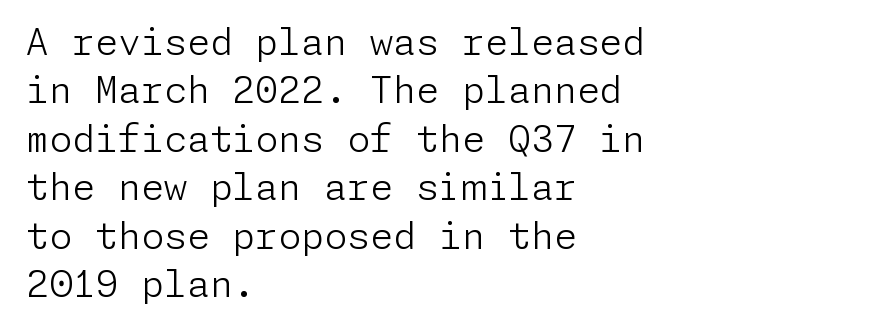
Q: Is the text bold? A: No.
Q: Is the text italic (slanted)? A: No, it is upright.
Q: Is the typeface a serif or a sans-serif typeface? A: Sans-serif.
Q: Is the text underlined? A: No.
Q: How is the paragraph aligned? A: Left-aligned.
Q: Is the spacing between letters normal or unusually wide? A: Normal.
Q: Is the spacing between lines tight, normal or loose? A: Normal.
Q: Width (condensed, normal, or wide)? A: Normal.
Q: Stroke contrast? A: Low.
Q: x-height? A: Medium.
